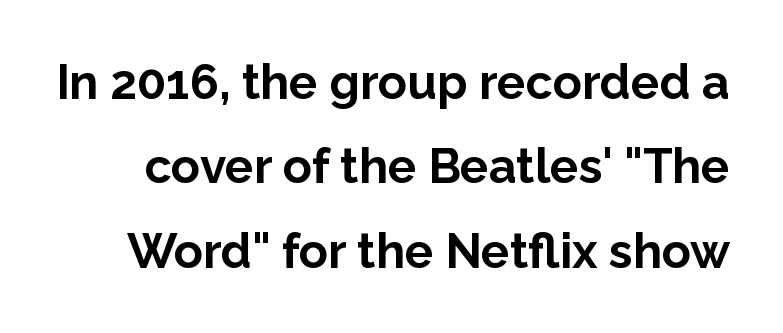
The image shows 48 px bold sans-serif type, upright; set line spacing 1.76x, normal letter spacing, not underlined; low stroke contrast and a medium x-height.
